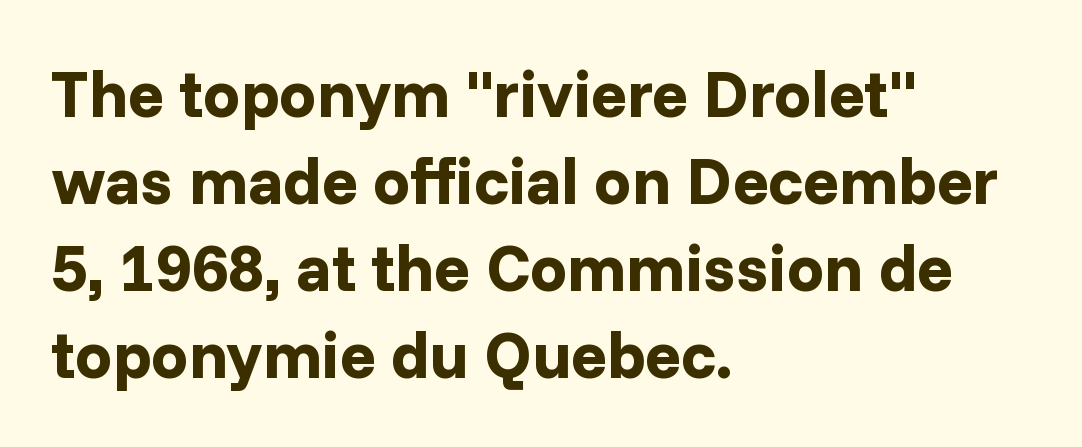
{"serif": "no", "italic": "no", "bold": "yes", "weight": "bold", "width": "normal", "stroke_contrast": "low", "x_height": "medium", "monospaced": "no", "underline": "no", "align": "left", "line_spacing": "normal", "line_spacing_ratio": 1.32, "letter_spacing": "normal", "letter_spacing_em": 0.0, "glyph_px": 66}
